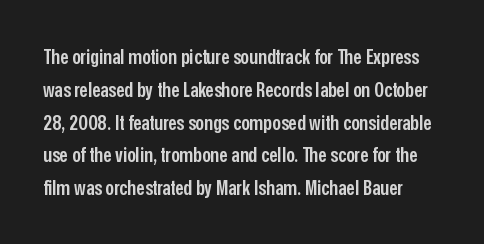
{"italic": "no", "bold": "semi", "underline": "no", "line_spacing": "normal", "line_spacing_ratio": 1.56, "letter_spacing": "normal", "letter_spacing_em": 0.0, "glyph_px": 21}
